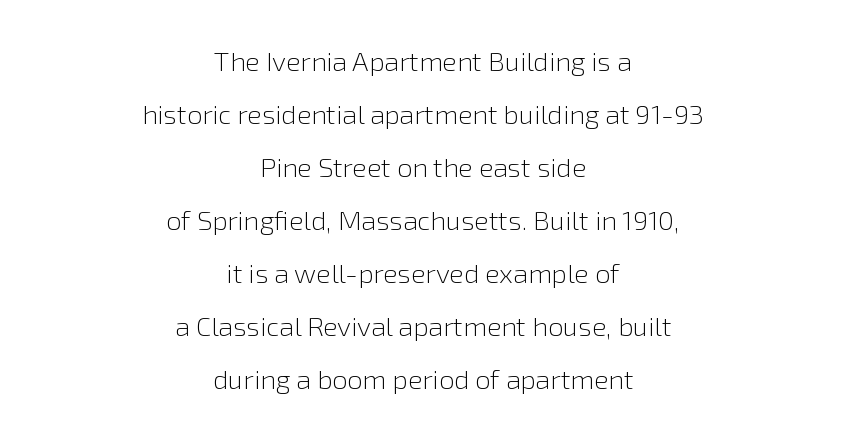
{"italic": "no", "bold": "no", "underline": "no", "align": "center", "line_spacing": "loose", "line_spacing_ratio": 1.96, "letter_spacing": "normal", "letter_spacing_em": 0.0, "glyph_px": 27}
